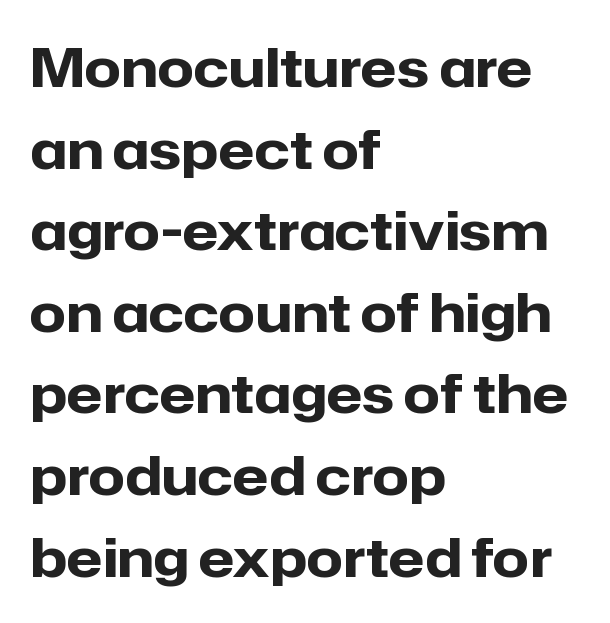
The image shows 53 px heavy sans-serif type, upright; set left-aligned, normal line spacing (1.54x), normal letter spacing, not underlined; low stroke contrast and a medium x-height.
